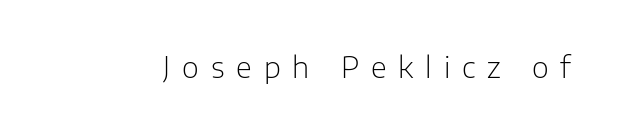
{"serif": "no", "italic": "no", "bold": "no", "weight": "light", "width": "normal", "stroke_contrast": "low", "x_height": "medium", "monospaced": "no", "underline": "no", "letter_spacing": "wide", "letter_spacing_em": 0.41, "glyph_px": 29}
